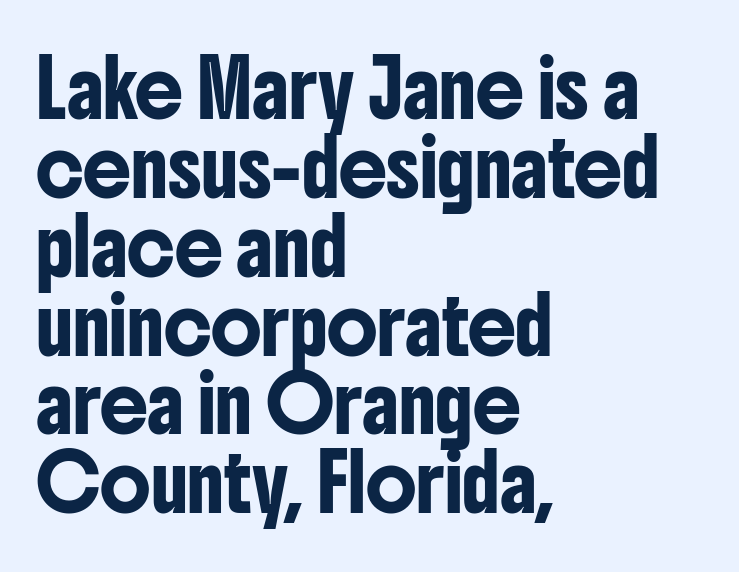
The image shows 54 px condensed sans-serif type, upright; set left-aligned, normal line spacing (1.46x), normal letter spacing, not underlined; low stroke contrast and a medium x-height.
